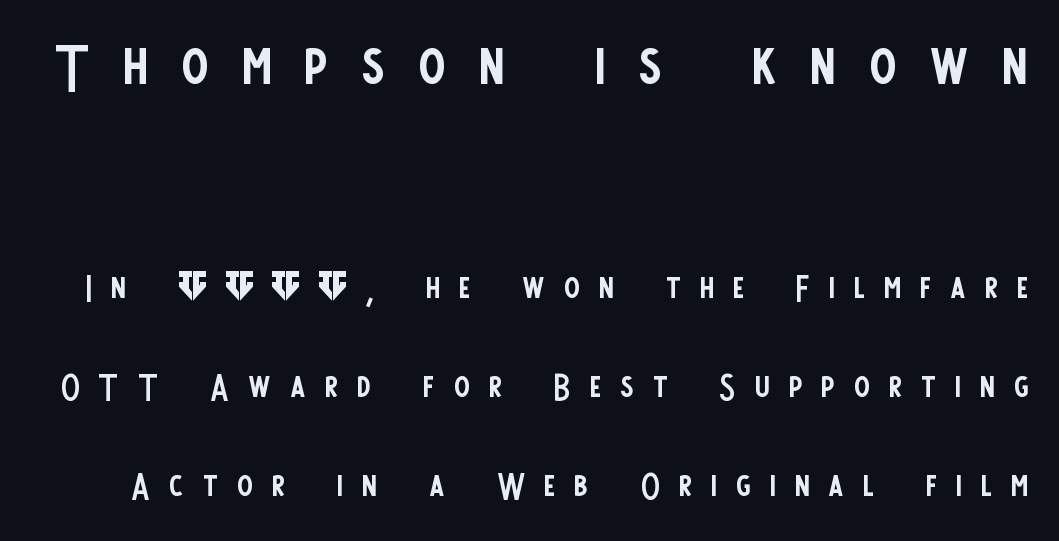
The letters are spread apart with noticeably loose tracking. You could not count columns in this text — the font is proportionally spaced. The vertical gap from one line to the next is large. The glyphs in this specimen are sans serif.
